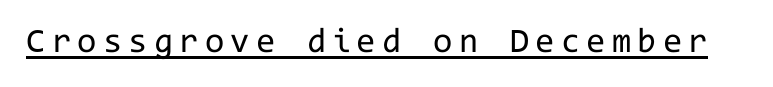
The image shows 35 px regular-weight sans-serif type, upright, monospaced; set underlined; low stroke contrast and a medium x-height.
